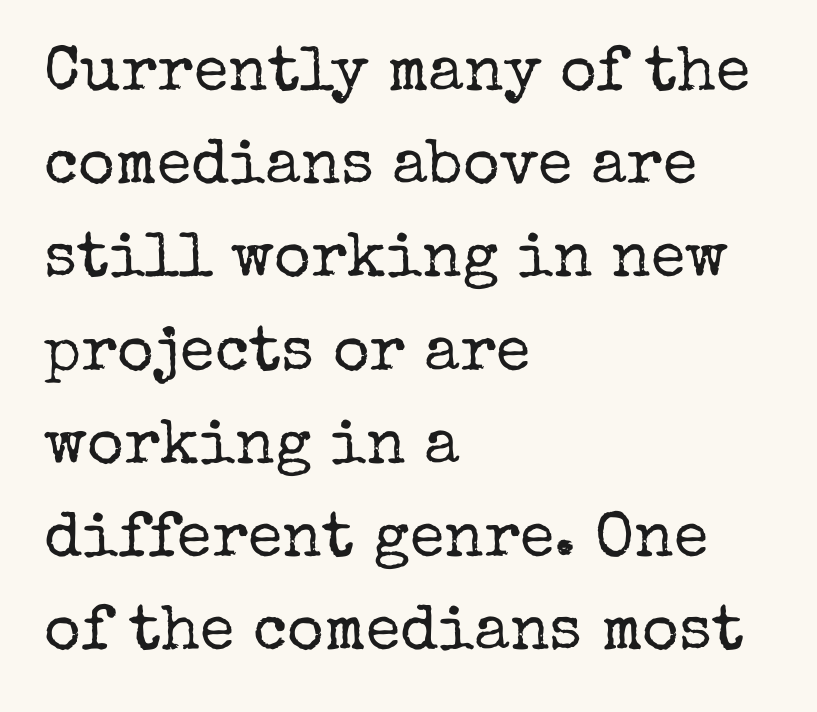
Q: Is the text bold? A: No.
Q: Is the text italic (slanted)? A: No, it is upright.
Q: Is the typeface a serif or a sans-serif typeface? A: Serif.
Q: Is the text underlined? A: No.
Q: How is the paragraph aligned? A: Left-aligned.
Q: Is the spacing between letters normal or unusually wide? A: Normal.
Q: Is the spacing between lines tight, normal or loose? A: Normal.
Q: Width (condensed, normal, or wide)? A: Normal.
Q: Stroke contrast? A: Low.
Q: x-height? A: Medium.
Q: Monospaced? A: No.
